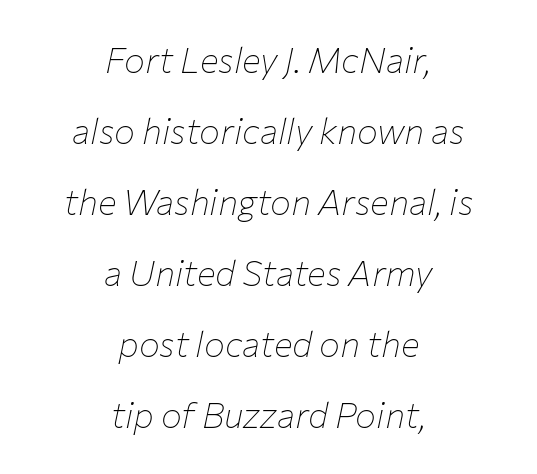
Decoration check: the copy has no underline. This sample is center-justified, so both line endings float freely. The text carries the slant typical of an italic or oblique font. These lines keep a tight, regular rhythm from letter to letter. This sample has the flowing, uneven cadence of proportional lettering. Letters have the restrained weight of plain body copy at most.
